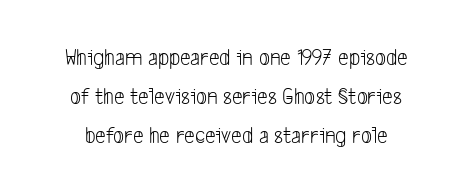
The image shows 24 px text type; set normal line spacing (1.62x), normal letter spacing, not underlined.
